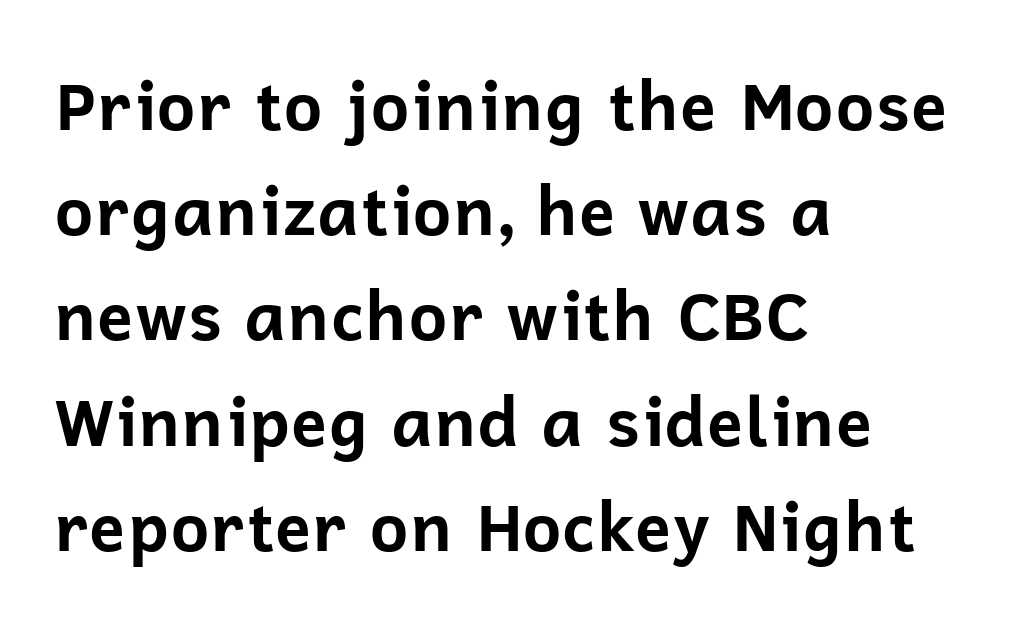
{"serif": "no", "italic": "no", "bold": "yes", "weight": "bold", "width": "normal", "stroke_contrast": "low", "x_height": "medium", "monospaced": "no", "underline": "no", "align": "left", "line_spacing": "normal", "line_spacing_ratio": 1.57, "letter_spacing": "normal", "letter_spacing_em": 0.0, "glyph_px": 67}
